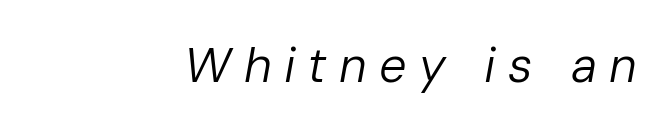
The image shows 49 px regular-weight type, italic (leaning right); set right-aligned, unusually wide letter spacing (+0.25 em), not underlined; low stroke contrast and a medium x-height.
